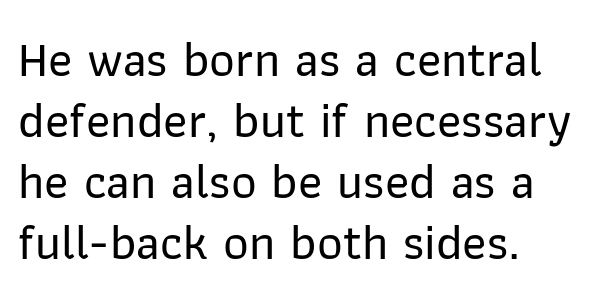
{"serif": "no", "italic": "no", "width": "normal", "stroke_contrast": "low", "x_height": "medium", "monospaced": "no", "underline": "no", "line_spacing_ratio": 1.22, "letter_spacing": "normal", "letter_spacing_em": 0.0, "glyph_px": 50}
